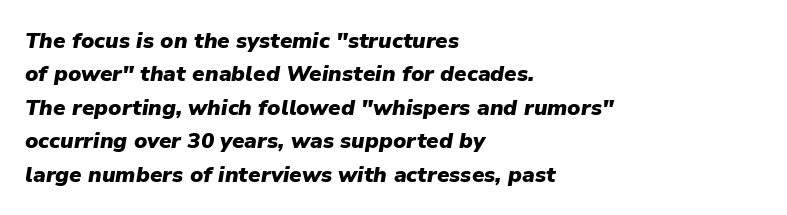
{"italic": "yes", "lean": "right", "slant_degrees": 9, "bold": "yes", "underline": "no", "align": "left", "line_spacing": "normal", "line_spacing_ratio": 1.52, "letter_spacing": "normal", "letter_spacing_em": 0.0, "glyph_px": 22}
